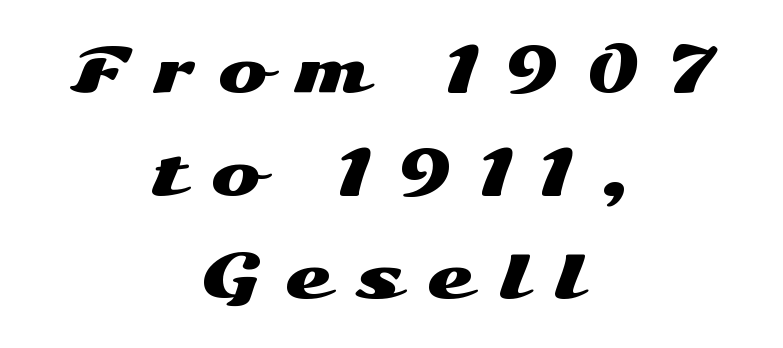
Compared with typical body copy, the letter spacing here is much looser. The lines in this sample share a center point and differ in where they start and stop. Anything drawn beneath the words? Only blank space. Is this a fixed-width face? No — the glyphs have proportional, varying widths.
